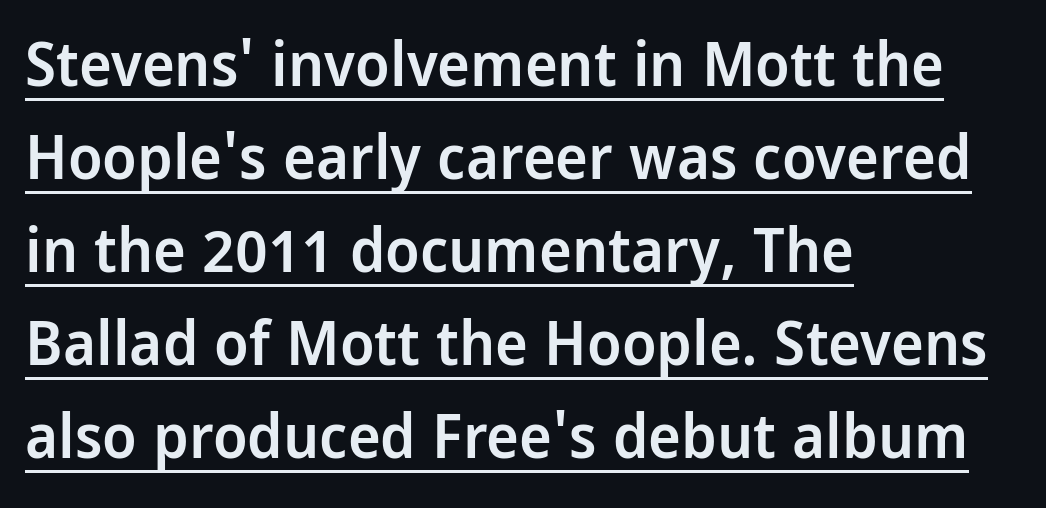
Typeset ragged right — the left edge is the straight one. This is underlined copy, the kind a proofreader might mark for attention. On the weight axis this lands at semibold, roughly 600. Caption: standard tracking, unaltered.
